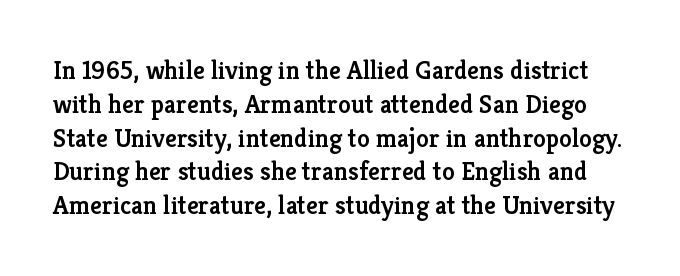
Quick note: interline space is typical. Has an underline been added? It has not. Is the type bold? Partly — it's a semibold, heavier than regular but not fully bold. Italic: no, the glyphs are upright roman.
